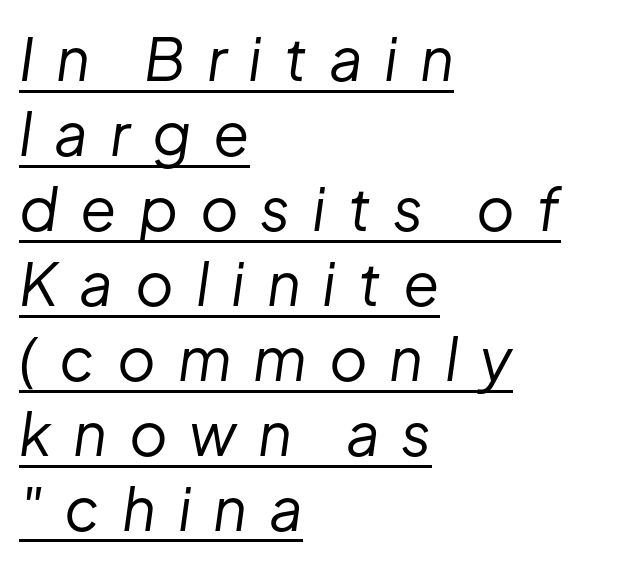
{"italic": "yes", "lean": "right", "slant_degrees": 8, "bold": "no", "weight": "regular", "width": "normal", "stroke_contrast": "low", "x_height": "medium", "monospaced": "no", "underline": "yes", "align": "left", "line_spacing": "normal", "line_spacing_ratio": 1.27, "letter_spacing": "wide", "letter_spacing_em": 0.37, "glyph_px": 59}
